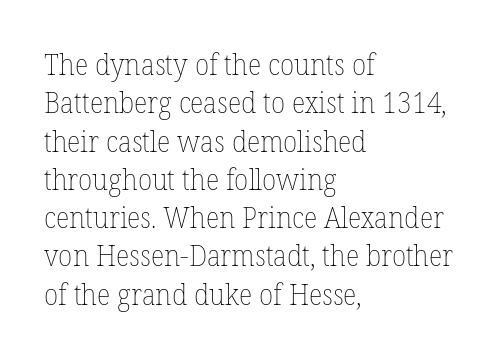
{"italic": "no", "bold": "no", "weight": "thin", "width": "normal", "stroke_contrast": "low", "x_height": "medium", "monospaced": "no", "underline": "no", "align": "left", "line_spacing": "normal", "line_spacing_ratio": 1.32, "letter_spacing": "normal", "letter_spacing_em": 0.0, "glyph_px": 29}
